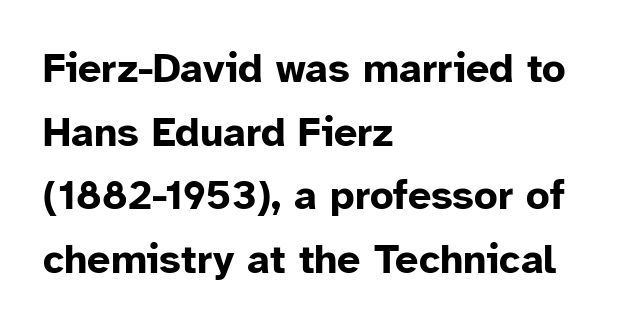
The image shows 41 px bold sans-serif type, upright; set left-aligned, normal line spacing (1.55x), normal letter spacing, not underlined; low stroke contrast and a medium x-height.
